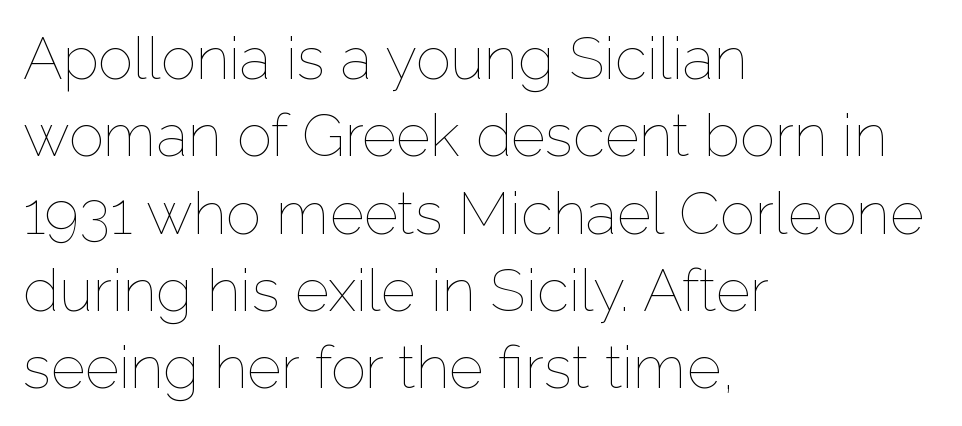
The image shows 59 px thin type, upright; set left-aligned, normal line spacing (1.31x), normal letter spacing, not underlined; low stroke contrast and a medium x-height.
